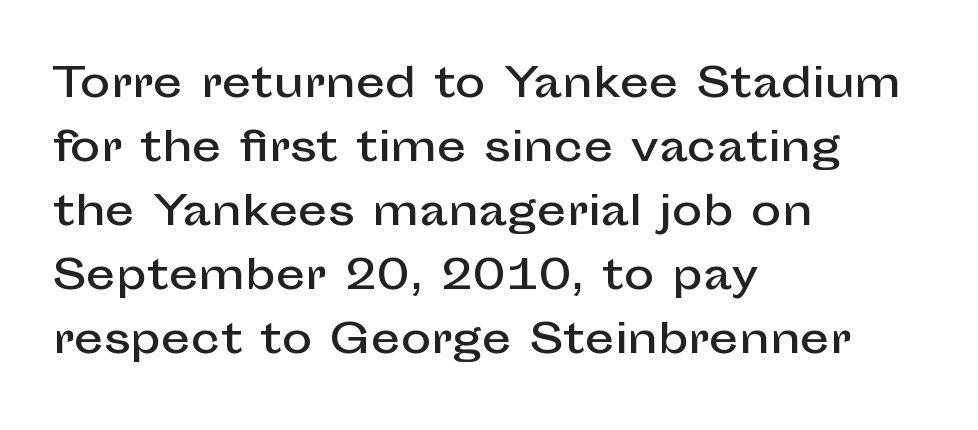
The image shows 41 px sans-serif type, upright; set left-aligned, normal line spacing (1.56x), normal letter spacing, not underlined; low stroke contrast and a medium x-height.
